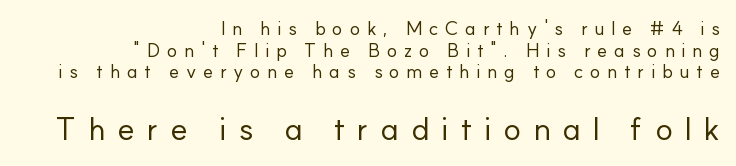
{"serif": "no", "italic": "no", "bold": "no", "weight": "regular", "width": "normal", "stroke_contrast": "low", "x_height": "small", "monospaced": "no", "underline": "no", "align": "right", "line_spacing": "tight", "line_spacing_ratio": 1.14, "letter_spacing": "wide", "letter_spacing_em": 0.35, "larger_block": "second", "size_ratio": 1.74, "glyph_px": 33}
